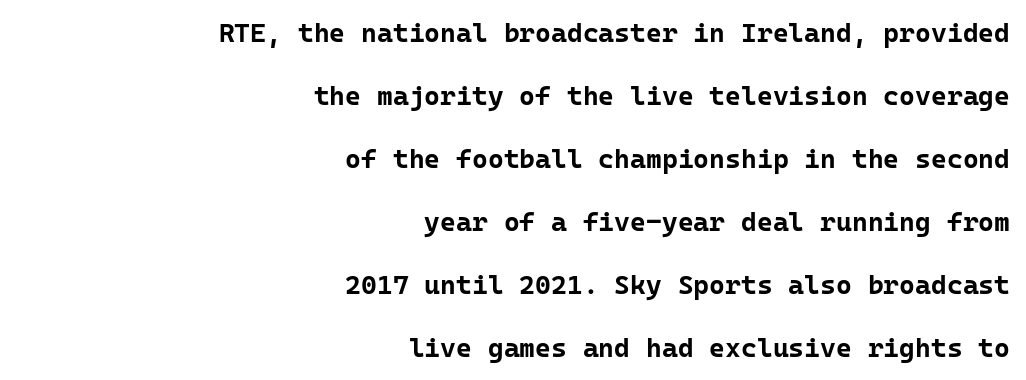
Q: Is the text bold? A: Yes.
Q: Is the text italic (slanted)? A: No, it is upright.
Q: Is the text underlined? A: No.
Q: How is the paragraph aligned? A: Right-aligned.
Q: Is the spacing between letters normal or unusually wide? A: Normal.
Q: Is the spacing between lines tight, normal or loose? A: Loose.
